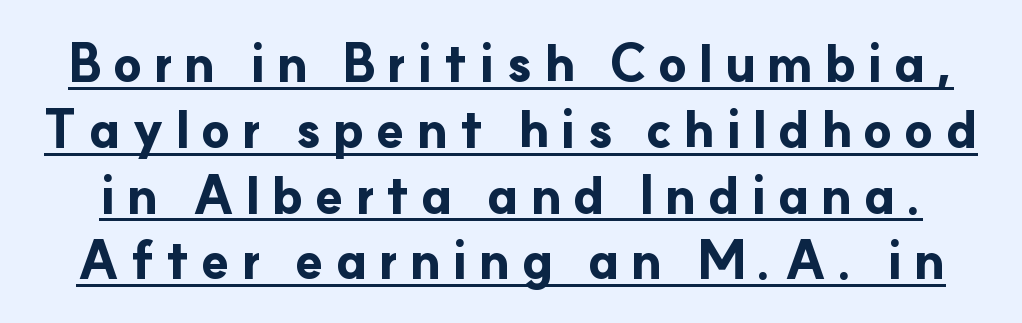
The image shows 51 px bold sans-serif type, upright; set normal line spacing (1.29x), unusually wide letter spacing (+0.22 em), underlined; low stroke contrast and a small x-height.
